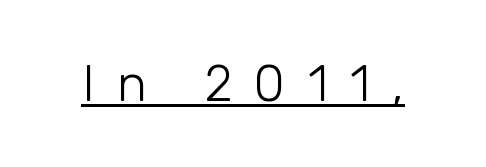
You could not count columns in this text — the font is proportionally spaced. Each stroke keeps to a modest, everyday thickness or less. The tracking reads as deliberately expanded to a designer's eye. The type family on display is of the sans-serif kind.
